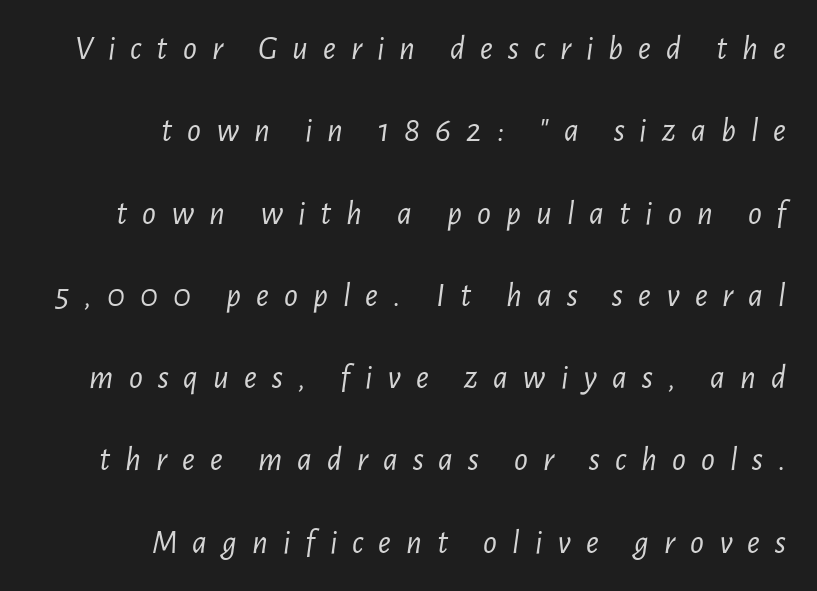
Reading down the column, the eye jumps a long way to each next line. Words float on clear page, feet unadorned. Slanted lettering throughout. The typesetter chose a ragged-left arrangement here.
